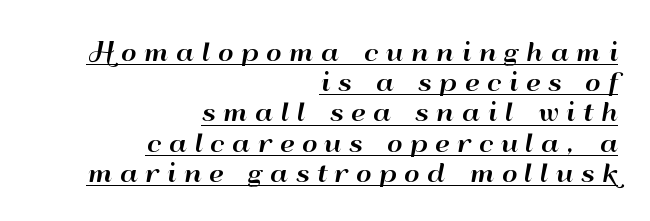
{"underline": "yes", "align": "right", "line_spacing": "normal", "line_spacing_ratio": 1.26, "letter_spacing": "wide", "letter_spacing_em": 0.31, "glyph_px": 24}
